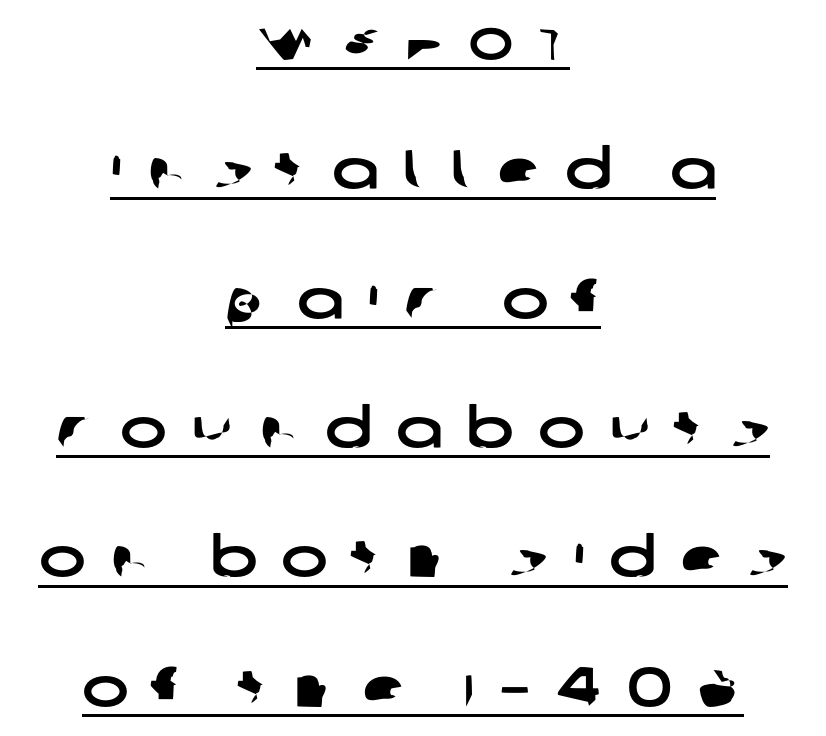
The image shows 56 px wide sans-serif type; set centered, loose line spacing (2.31x), unusually wide letter spacing (+0.44 em), underlined; low stroke contrast and a large x-height.
